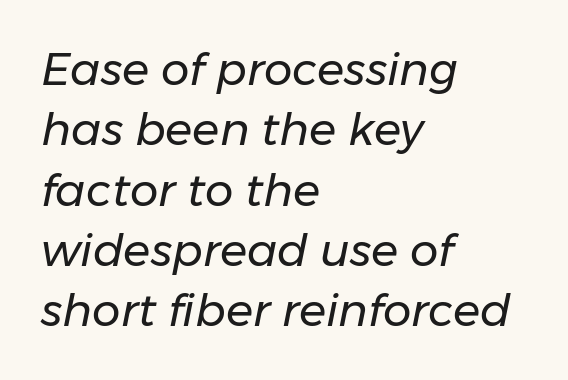
{"italic": "yes", "lean": "right", "slant_degrees": 11, "bold": "no", "weight": "regular", "width": "normal", "stroke_contrast": "low", "x_height": "medium", "monospaced": "no", "underline": "no", "align": "left", "line_spacing": "normal", "line_spacing_ratio": 1.34, "letter_spacing": "normal", "letter_spacing_em": 0.0, "glyph_px": 45}
